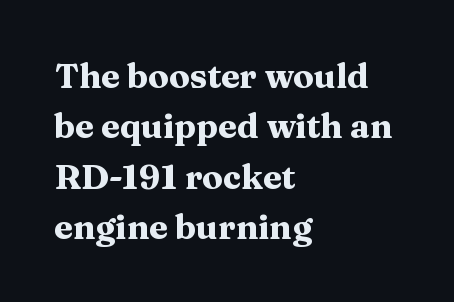
{"serif": "yes", "italic": "no", "bold": "yes", "weight": "heavy", "width": "wide", "stroke_contrast": "medium", "x_height": "medium", "monospaced": "no", "underline": "no", "align": "left", "line_spacing": "normal", "line_spacing_ratio": 1.48, "letter_spacing": "normal", "letter_spacing_em": 0.0, "glyph_px": 34}
